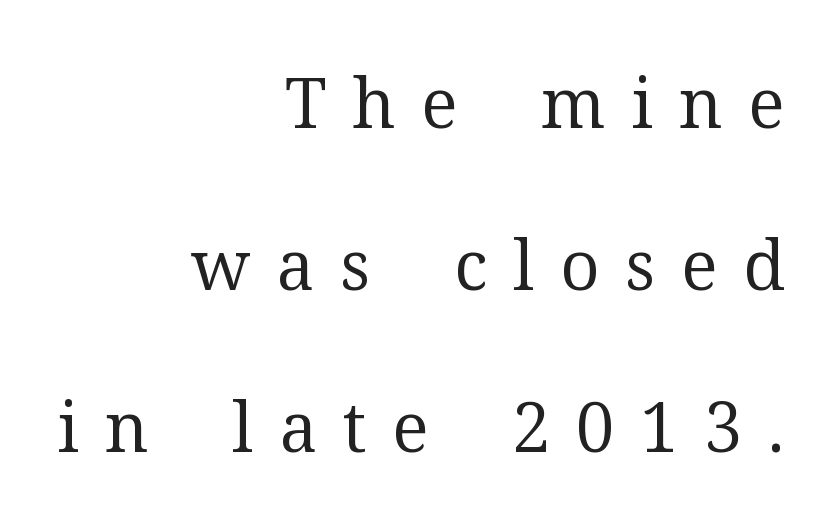
Q: Is the text bold? A: No.
Q: Is the text italic (slanted)? A: No, it is upright.
Q: Is the typeface a serif or a sans-serif typeface? A: Serif.
Q: Is the text underlined? A: No.
Q: How is the paragraph aligned? A: Right-aligned.
Q: Is the spacing between letters normal or unusually wide? A: Unusually wide.
Q: Is the spacing between lines tight, normal or loose? A: Loose.
Q: Width (condensed, normal, or wide)? A: Normal.
Q: Stroke contrast? A: Medium.
Q: x-height? A: Medium.
Q: Monospaced? A: No.
